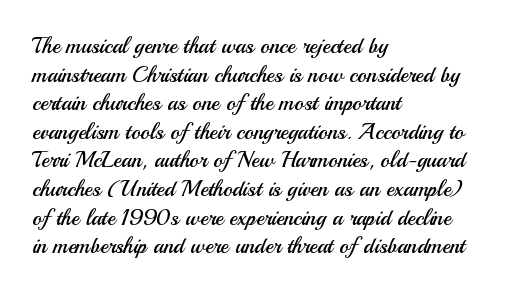
{"bold": "no", "underline": "no", "align": "left", "line_spacing": "normal", "line_spacing_ratio": 1.3, "letter_spacing": "normal", "letter_spacing_em": 0.0, "glyph_px": 22}
